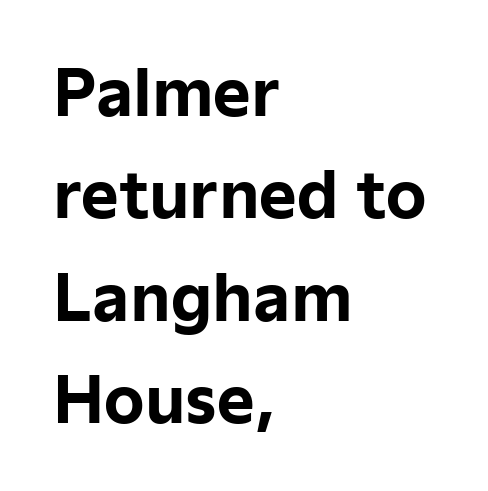
Q: Is the text bold? A: Yes.
Q: Is the text italic (slanted)? A: No, it is upright.
Q: Is the typeface a serif or a sans-serif typeface? A: Sans-serif.
Q: Is the text underlined? A: No.
Q: How is the paragraph aligned? A: Left-aligned.
Q: Is the spacing between letters normal or unusually wide? A: Normal.
Q: Is the spacing between lines tight, normal or loose? A: Normal.
Q: Width (condensed, normal, or wide)? A: Normal.
Q: Stroke contrast? A: Low.
Q: x-height? A: Medium.
Q: Monospaced? A: No.
